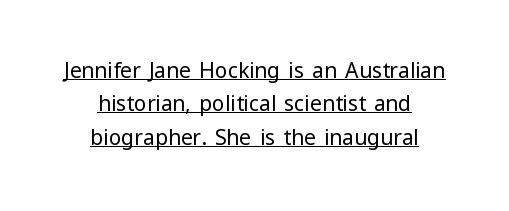
The image shows 21 px text type, upright; set centered, normal line spacing (1.59x), normal letter spacing, underlined.
